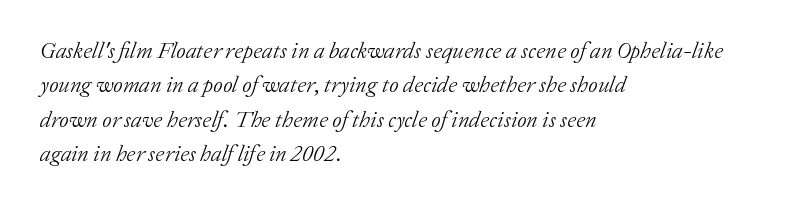
The leading is moderate, giving the passage an even texture. No chunkiness to these letters — they're not bold. The setting favours the left margin, as ordinary paragraphs usually do. The letterforms sit shoulder to shoulder at normal distance.
